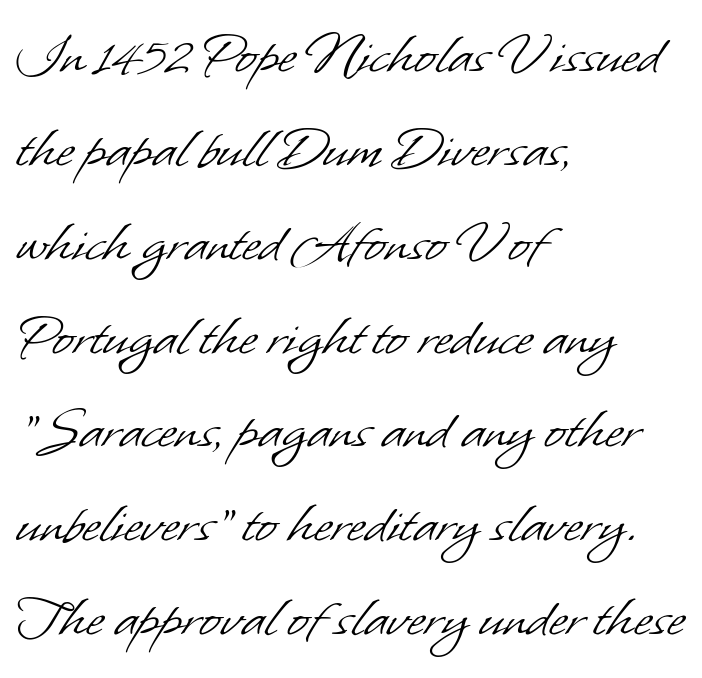
The image shows 63 px light sans-serif type; set left-aligned, normal line spacing (1.49x), normal letter spacing, not underlined; low stroke contrast and a small x-height.
